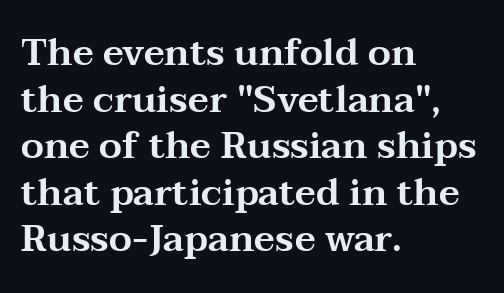
{"serif": "yes", "italic": "no", "width": "wide", "stroke_contrast": "medium", "x_height": "medium", "monospaced": "no", "underline": "no", "align": "left", "line_spacing": "normal", "line_spacing_ratio": 1.26, "letter_spacing": "normal", "letter_spacing_em": 0.0, "glyph_px": 37}
